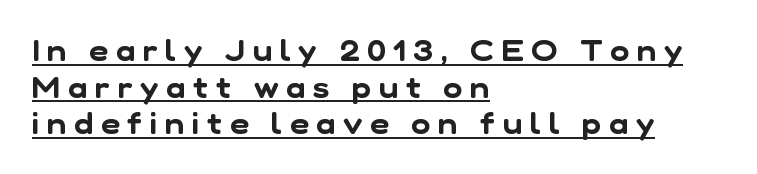
The image shows 29 px sans-serif type; set left-aligned, normal line spacing (1.26x), unusually wide letter spacing (+0.27 em), underlined; low stroke contrast and a medium x-height.
